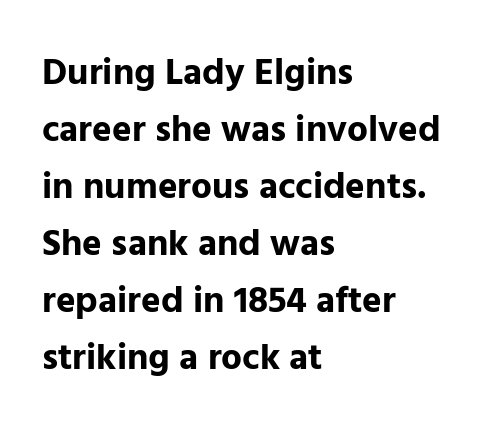
Nothing sits at the stroke ends, so this counts as sans-serif. This rendering leaves character spacing at its baseline value. The compositor pushed each line to the left boundary. These lines are rendered in a variable-pitch font. Students, this is bold: see how much ink each stroke carries.
